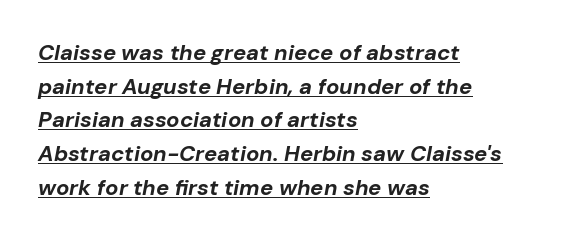
Spacing between characters is what you'd get straight out of the box. Heavy-handed strokes throughout: this text is bold. Somebody hit Ctrl+U on this one — the words are underlined. A normal amount of white space separates one row of letters from the next.
